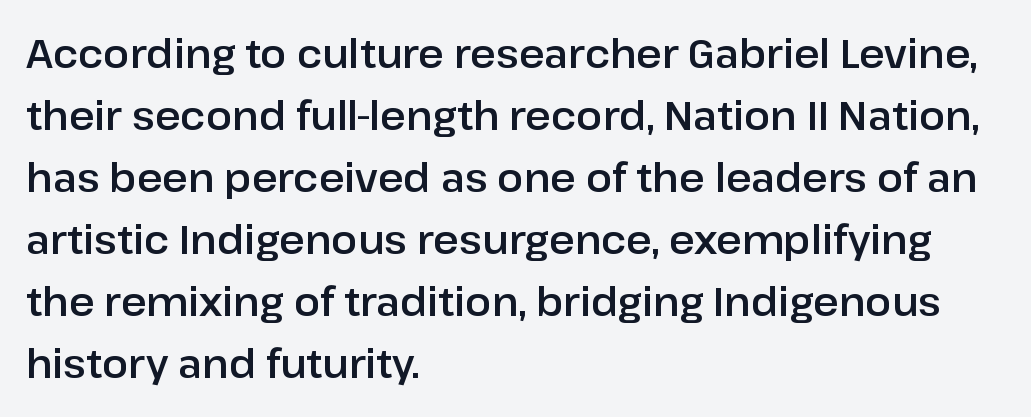
The image shows 39 px sans-serif type, upright; set left-aligned, normal line spacing (1.59x), normal letter spacing, not underlined; low stroke contrast and a medium x-height.
